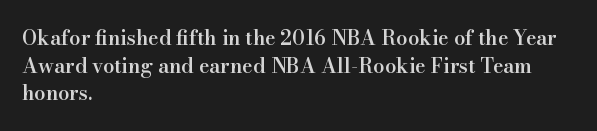
Q: Is the text bold? A: Semi-bold.
Q: Is the text italic (slanted)? A: No, it is upright.
Q: Is the text underlined? A: No.
Q: How is the paragraph aligned? A: Left-aligned.
Q: Is the spacing between letters normal or unusually wide? A: Normal.
Q: Is the spacing between lines tight, normal or loose? A: Normal.
